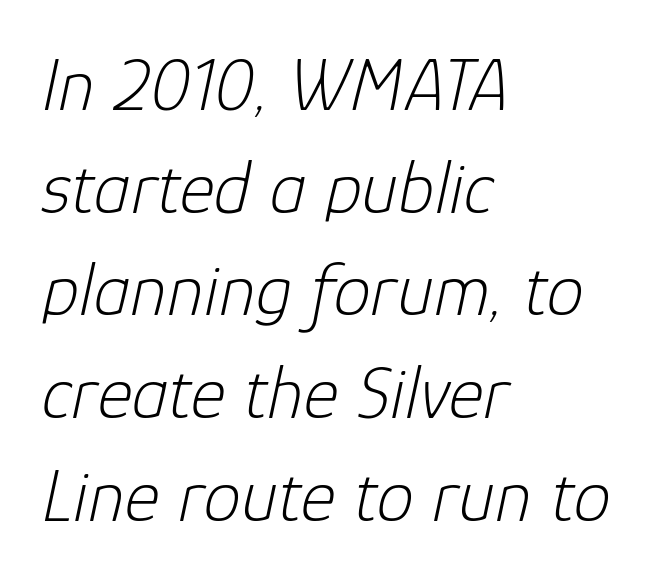
The image shows 75 px light type, italic (leaning right); set left-aligned, normal line spacing (1.37x), normal letter spacing, not underlined; low stroke contrast and a medium x-height.
